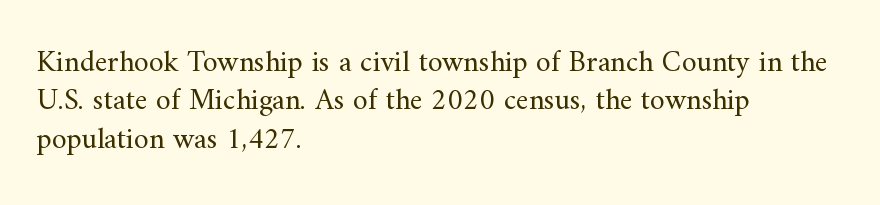
Q: Is the text bold? A: No.
Q: Is the text italic (slanted)? A: No, it is upright.
Q: Is the typeface a serif or a sans-serif typeface? A: Serif.
Q: Is the text underlined? A: No.
Q: How is the paragraph aligned? A: Left-aligned.
Q: Is the spacing between letters normal or unusually wide? A: Normal.
Q: Is the spacing between lines tight, normal or loose? A: Normal.
Q: Width (condensed, normal, or wide)? A: Normal.
Q: Stroke contrast? A: Medium.
Q: x-height? A: Small.
Q: Monospaced? A: No.
